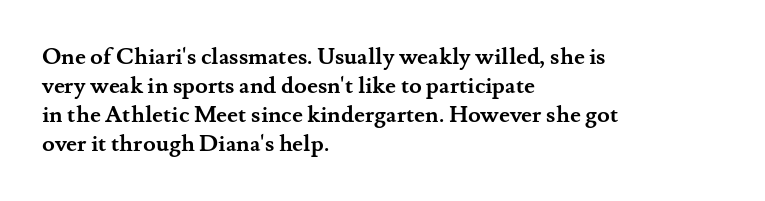
The image shows 23 px bold type, upright; set left-aligned, normal line spacing (1.26x), normal letter spacing, not underlined.
